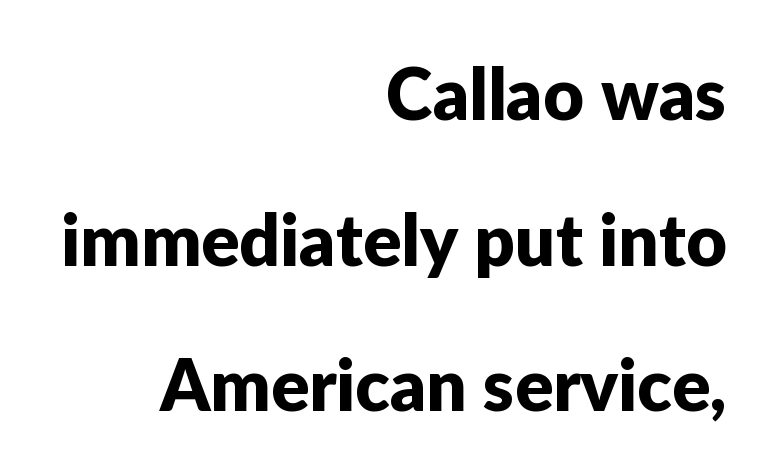
The paragraph has a hard right edge and a soft left edge. Each letter keeps its own natural width here, so spacing adapts to shape. In terms of letterform style, serifs are entirely absent. Line spacing here is loose.
